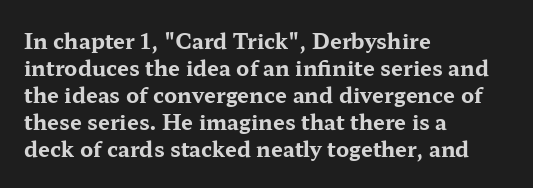
Q: Is the text bold? A: Yes.
Q: Is the text italic (slanted)? A: No, it is upright.
Q: Is the text underlined? A: No.
Q: How is the paragraph aligned? A: Left-aligned.
Q: Is the spacing between letters normal or unusually wide? A: Normal.
Q: Is the spacing between lines tight, normal or loose? A: Normal.
